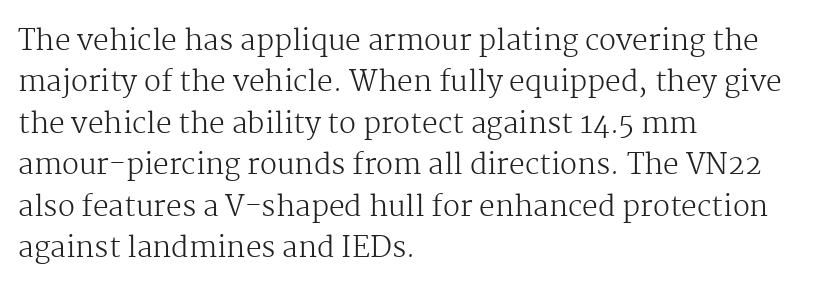
{"serif": "yes", "italic": "no", "bold": "no", "weight": "regular", "width": "normal", "stroke_contrast": "medium", "x_height": "medium", "monospaced": "no", "underline": "no", "align": "left", "line_spacing": "normal", "line_spacing_ratio": 1.48, "letter_spacing": "normal", "letter_spacing_em": 0.0, "glyph_px": 28}
